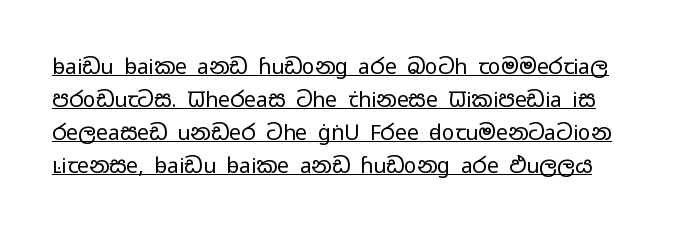
Q: Is the text bold? A: No.
Q: Is the text italic (slanted)? A: No, it is upright.
Q: Is the text underlined? A: Yes.
Q: Is the spacing between letters normal or unusually wide? A: Normal.
Q: Is the spacing between lines tight, normal or loose? A: Normal.
